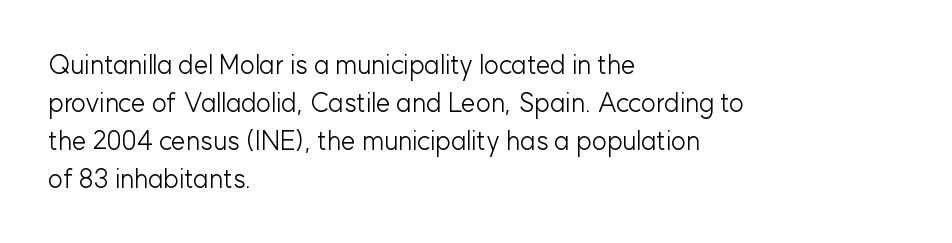
The image shows 26 px text type, upright; set left-aligned, normal line spacing (1.46x), normal letter spacing, not underlined.
